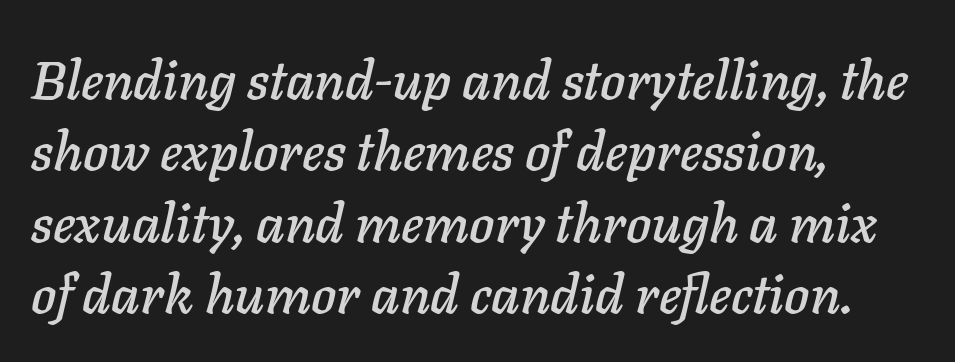
Q: Is the text italic (slanted)? A: Yes, it leans right by about 11 degrees.
Q: Is the text underlined? A: No.
Q: How is the paragraph aligned? A: Left-aligned.
Q: Is the spacing between letters normal or unusually wide? A: Normal.
Q: Is the spacing between lines tight, normal or loose? A: Normal.
Q: Width (condensed, normal, or wide)? A: Normal.
Q: Stroke contrast? A: Low.
Q: x-height? A: Medium.
Q: Monospaced? A: No.
